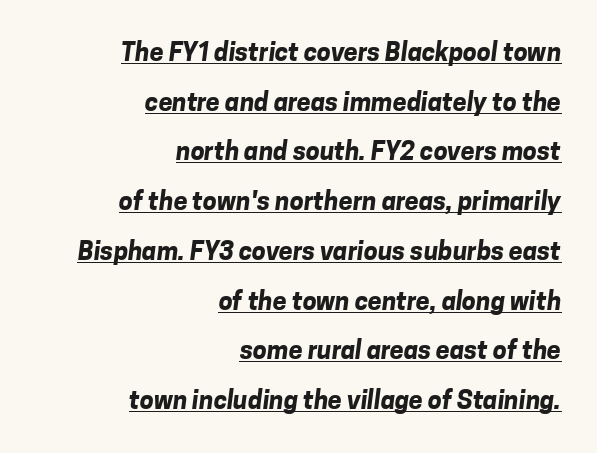
The typesetter has applied underlining to the passage shown. The space between consecutive lines is lavish. Heavy-handed strokes throughout: this text is bold. Every row of glyphs terminates at an identical x-position on the right. The line texture is even and compact thanks to regular tracking.
